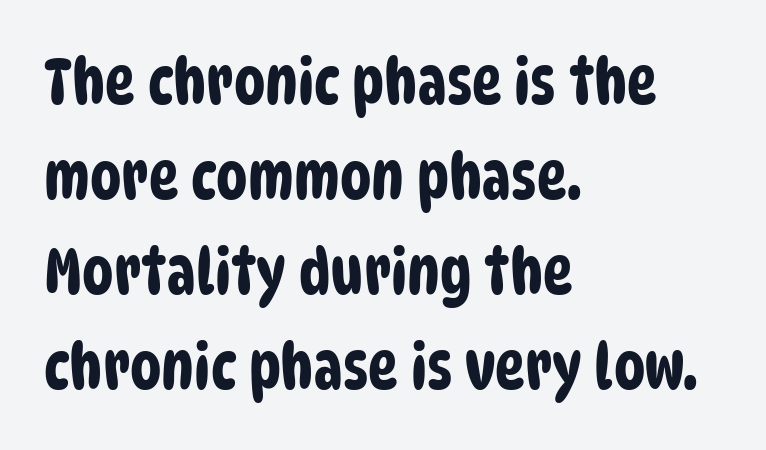
The image shows 63 px condensed sans-serif type; set left-aligned, normal line spacing (1.51x), normal letter spacing, not underlined; low stroke contrast and a large x-height.
